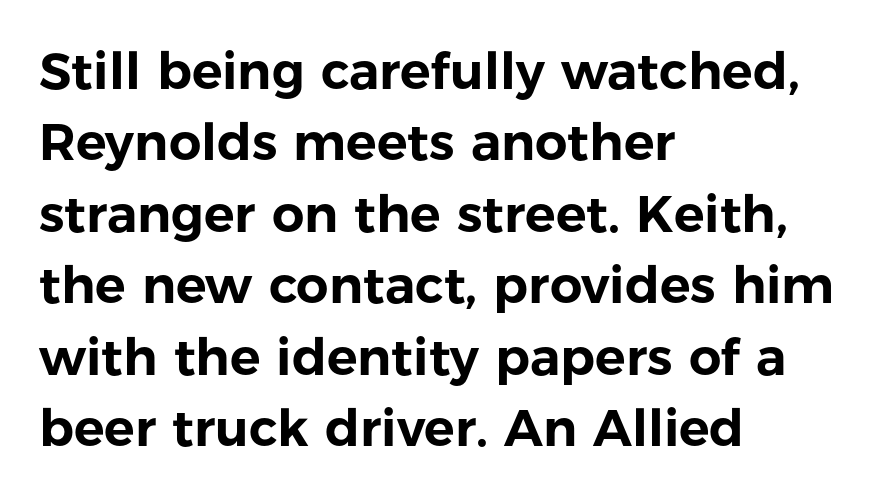
The image shows 51 px sans-serif type, upright; set left-aligned, normal line spacing (1.4x), normal letter spacing, not underlined; low stroke contrast and a medium x-height.
